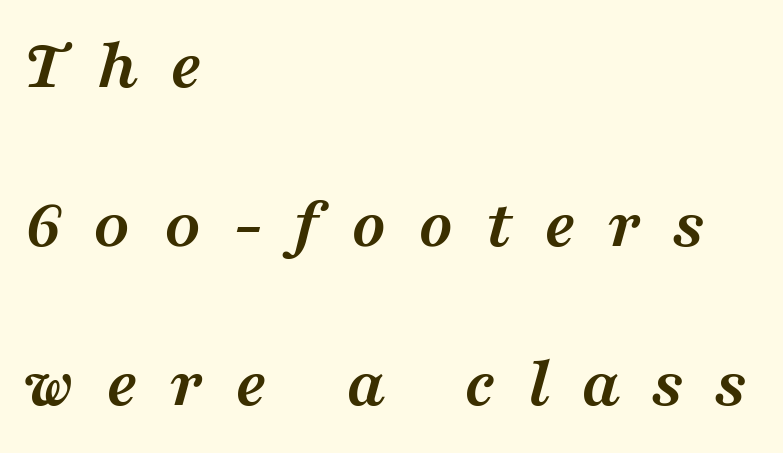
In terms of posture, this sample is oblique. Every row of glyphs begins at an identical x-position on the left. The string is rendered with underlining switched off. You could not count columns in this text — the font is proportionally spaced. Leading: increased. Weight: bold.
